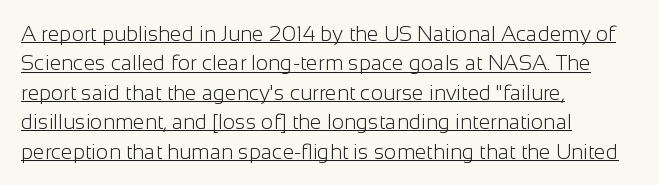
Q: Is the text bold? A: No.
Q: Is the text italic (slanted)? A: No, it is upright.
Q: Is the text underlined? A: Yes.
Q: How is the paragraph aligned? A: Left-aligned.
Q: Is the spacing between letters normal or unusually wide? A: Normal.
Q: Is the spacing between lines tight, normal or loose? A: Normal.
